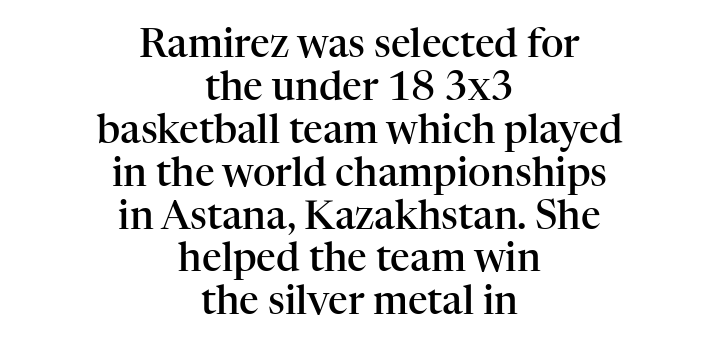
{"serif": "yes", "italic": "no", "bold": "semi", "weight": "semibold", "width": "normal", "stroke_contrast": "high", "x_height": "medium", "monospaced": "no", "underline": "no", "align": "center", "line_spacing": "tight", "line_spacing_ratio": 1.1, "letter_spacing": "normal", "letter_spacing_em": 0.0, "glyph_px": 39}
